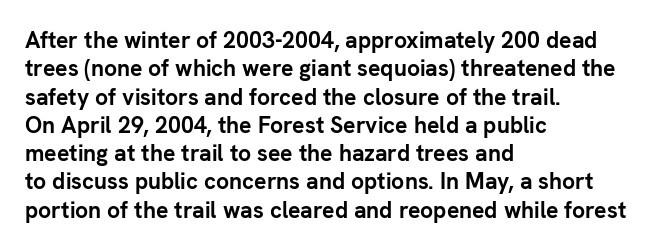
Plain, unruled lines of type. Heft: maximum for text — a bold. The tracking reads as untouched default to a designer's eye. Nope, not italic — everything's standing straight.
